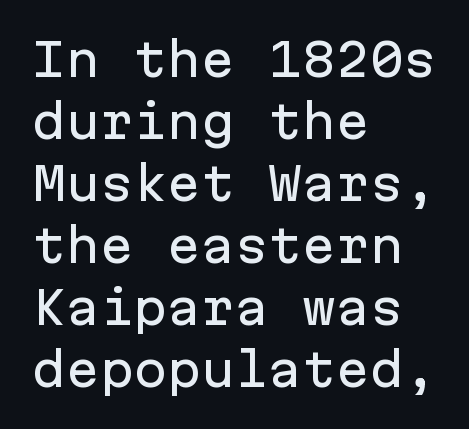
{"serif": "no", "italic": "no", "width": "normal", "stroke_contrast": "low", "x_height": "medium", "monospaced": "yes", "underline": "no", "align": "left", "line_spacing": "normal", "line_spacing_ratio": 1.38, "letter_spacing": "normal", "letter_spacing_em": 0.0, "glyph_px": 45}
